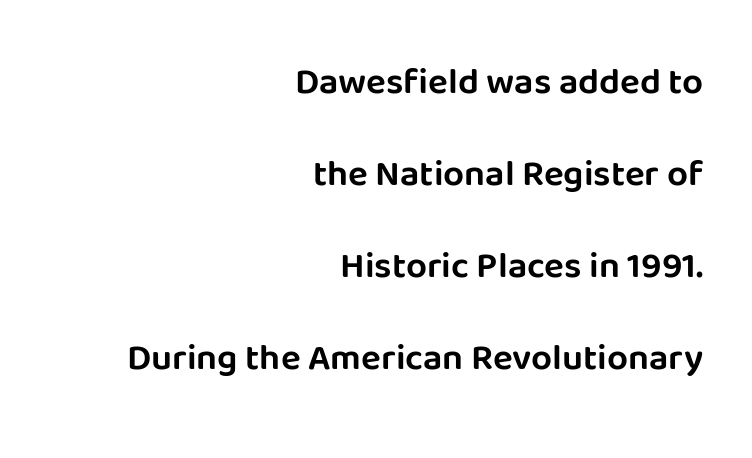
The image shows 37 px sans-serif type, upright; set right-aligned, loose line spacing (2.49x), normal letter spacing, not underlined; low stroke contrast and a large x-height.
